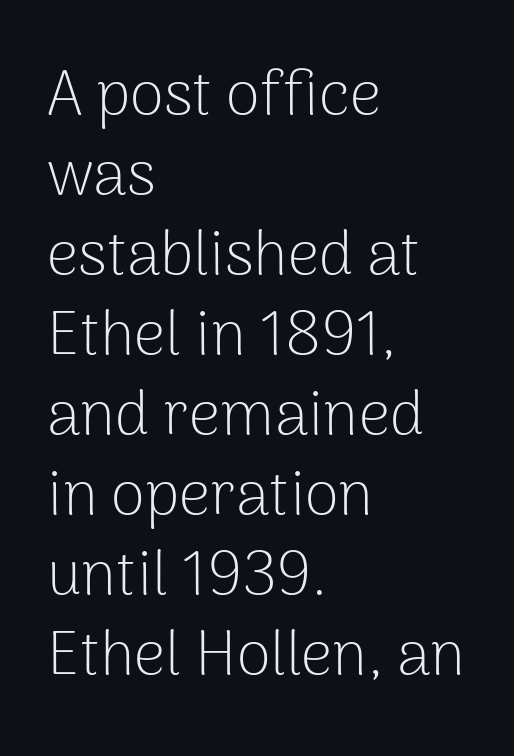
Layout note: lines flush left. Look at the bottom of the vertical strokes: they stop flat, with no serifs. You could not count columns in this text — the font is proportionally spaced. This sample uses an upright cut, with every glyph sitting square on the baseline. Quick note: underline off.
